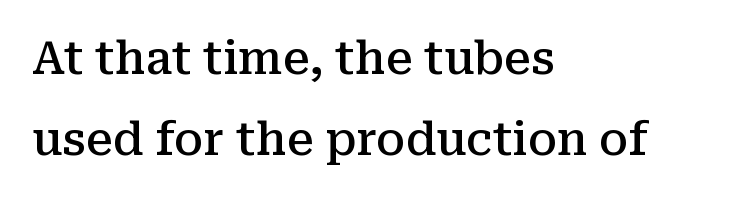
Proportional: the letters do not fall into vertical columns. The strokes are fattened partway — semibold, not bold. The glyphs are unaccompanied by any horizontal stroke below them. Ordinary non-slanted type is in use.
